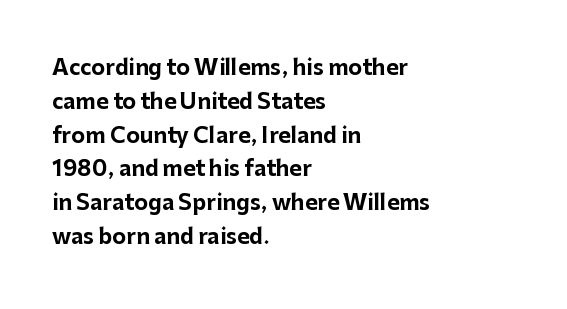
Q: Is the text bold? A: Yes.
Q: Is the text italic (slanted)? A: No, it is upright.
Q: Is the text underlined? A: No.
Q: How is the paragraph aligned? A: Left-aligned.
Q: Is the spacing between letters normal or unusually wide? A: Normal.
Q: Is the spacing between lines tight, normal or loose? A: Normal.
